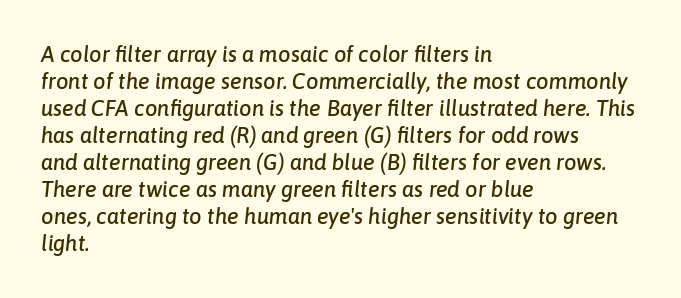
The image shows 22 px text type, italic (leaning right); set left-aligned, line spacing 1.23x, normal letter spacing, not underlined.
